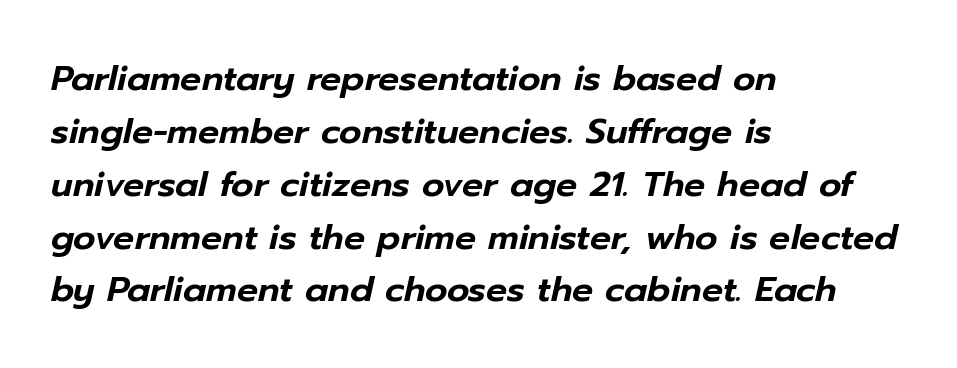
Here the designer chose a conventional face with non-uniform glyph widths. A student would call this left alignment; a typographer would say flush left, rag right. The tracking reads as untouched default to a designer's eye. The designer left line spacing at the default. Letters rest on an invisible, unmarked baseline. Rendered with sloped, italic letterforms.
